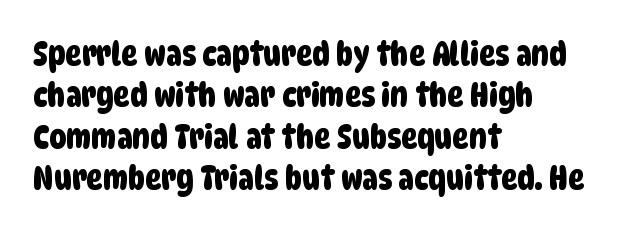
{"serif": "no", "width": "condensed", "stroke_contrast": "low", "x_height": "large", "monospaced": "no", "underline": "no", "align": "left", "line_spacing_ratio": 1.22, "letter_spacing": "normal", "letter_spacing_em": 0.0, "glyph_px": 34}
